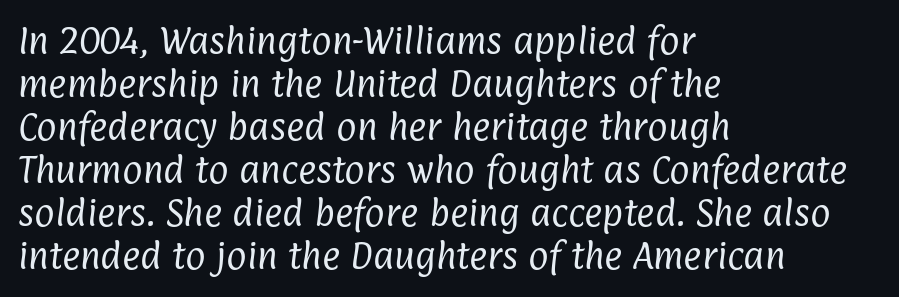
{"serif": "no", "bold": "no", "weight": "regular", "width": "condensed", "stroke_contrast": "low", "x_height": "medium", "monospaced": "no", "underline": "no", "align": "left", "line_spacing": "normal", "line_spacing_ratio": 1.39, "letter_spacing": "normal", "letter_spacing_em": 0.0, "glyph_px": 31}
